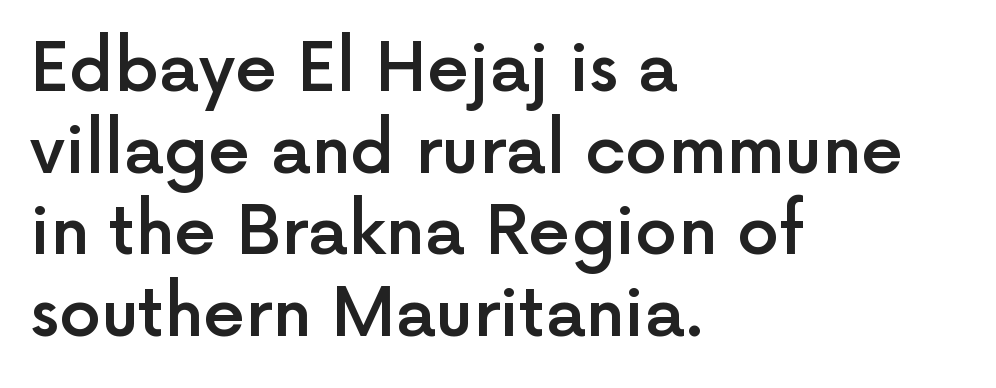
Q: Is the text bold? A: Semi-bold.
Q: Is the text italic (slanted)? A: No, it is upright.
Q: Is the typeface a serif or a sans-serif typeface? A: Sans-serif.
Q: Is the text underlined? A: No.
Q: How is the paragraph aligned? A: Left-aligned.
Q: Is the spacing between letters normal or unusually wide? A: Normal.
Q: Width (condensed, normal, or wide)? A: Normal.
Q: x-height? A: Medium.
Q: Monospaced? A: No.
